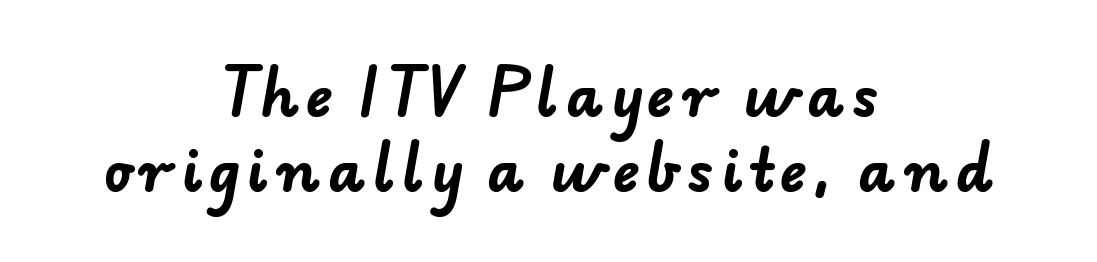
{"serif": "no", "bold": "yes", "weight": "bold", "width": "normal", "stroke_contrast": "low", "x_height": "small", "monospaced": "no", "underline": "no", "align": "center", "line_spacing": "normal", "line_spacing_ratio": 1.32, "glyph_px": 57}
